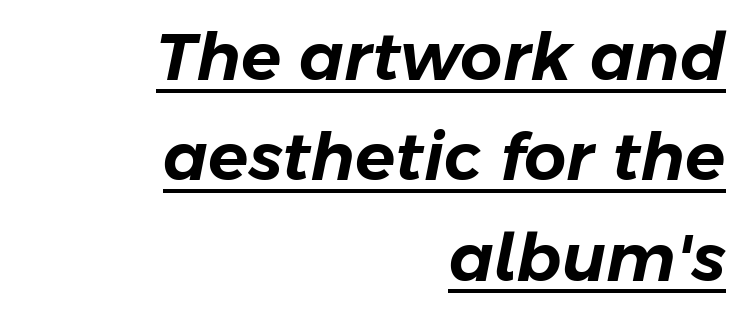
{"italic": "yes", "lean": "right", "slant_degrees": 11, "width": "normal", "stroke_contrast": "low", "x_height": "medium", "monospaced": "no", "underline": "yes", "align": "right", "line_spacing": "normal", "line_spacing_ratio": 1.52, "letter_spacing": "normal", "letter_spacing_em": 0.0, "glyph_px": 66}
